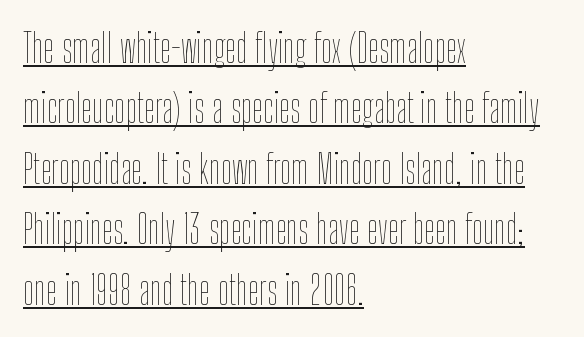
{"italic": "no", "bold": "no", "weight": "thin", "width": "condensed", "stroke_contrast": "low", "x_height": "medium", "monospaced": "no", "underline": "yes", "align": "left", "line_spacing": "normal", "line_spacing_ratio": 1.51, "letter_spacing": "normal", "letter_spacing_em": 0.0, "glyph_px": 40}
